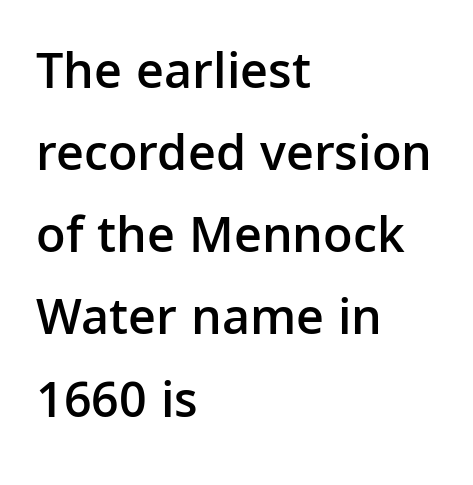
Q: Is the text bold? A: Semi-bold.
Q: Is the text italic (slanted)? A: No, it is upright.
Q: Is the typeface a serif or a sans-serif typeface? A: Sans-serif.
Q: Is the text underlined? A: No.
Q: How is the paragraph aligned? A: Left-aligned.
Q: Is the spacing between letters normal or unusually wide? A: Normal.
Q: Is the spacing between lines tight, normal or loose? A: Normal.
Q: Width (condensed, normal, or wide)? A: Normal.
Q: Stroke contrast? A: Low.
Q: x-height? A: Medium.
Q: Monospaced? A: No.
